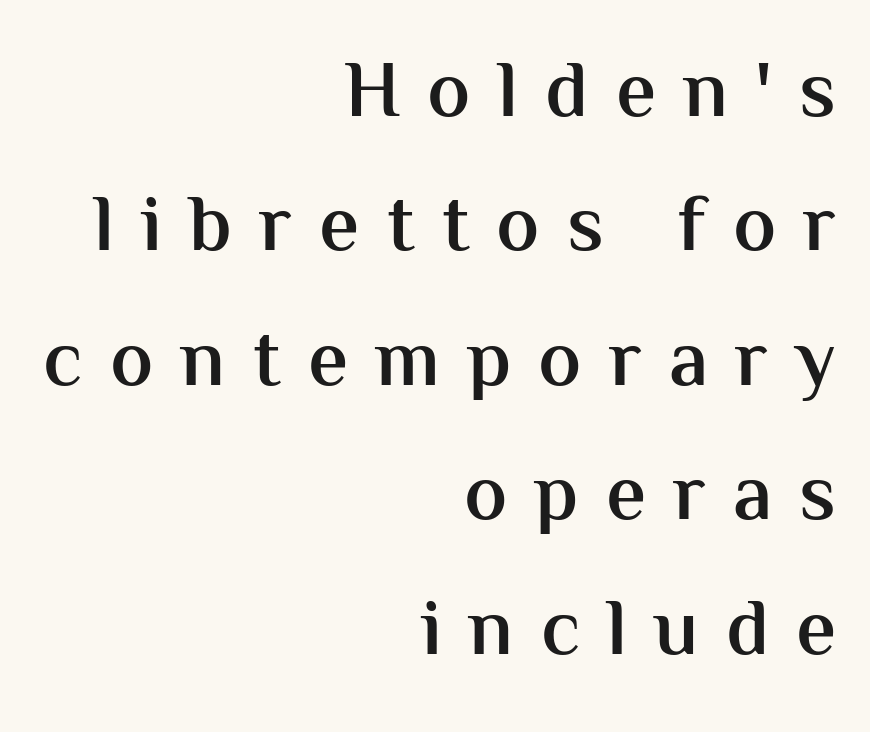
These lines are rendered in a variable-pitch font. The letters are spread apart with noticeably loose tracking. The setting favours the right margin, as signatures and pull-quotes sometimes do. Lines of text with bare space underneath.
